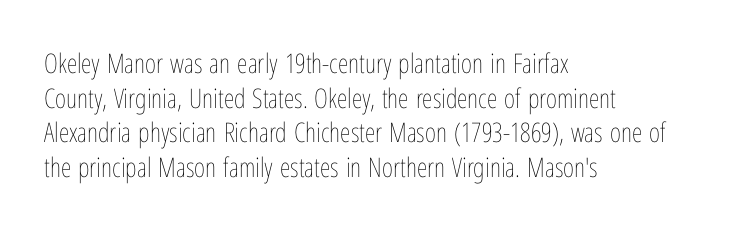
The block of text has a typical density, with ordinary space between rows. Which margin do the lines hug? The left one — the right edge is uneven. The space directly below the letters is spotless. This is the regular roman posture of the typeface. Does extra space separate the letters? No, they use regular spacing.
